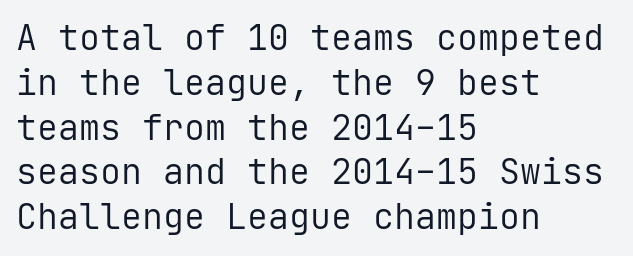
{"serif": "no", "italic": "no", "bold": "no", "weight": "regular", "width": "normal", "stroke_contrast": "low", "x_height": "medium", "monospaced": "yes", "underline": "no", "align": "left", "line_spacing": "normal", "line_spacing_ratio": 1.28, "letter_spacing": "normal", "letter_spacing_em": 0.0, "glyph_px": 35}
